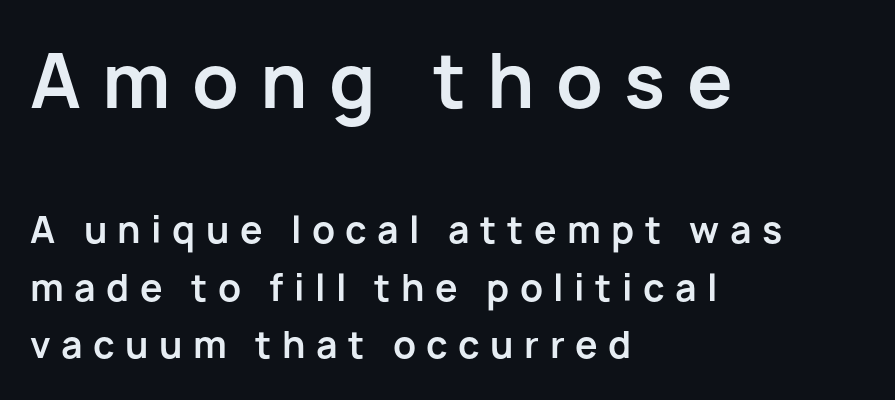
The image shows 73 px bold sans-serif type, upright; set left-aligned, normal line spacing (1.59x), unusually wide letter spacing (+0.29 em), not underlined; the first (top) block is 2.03x larger; low stroke contrast and a medium x-height.
